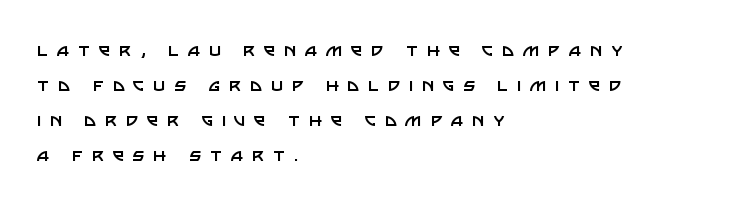
Q: Is the text bold? A: No.
Q: Is the text italic (slanted)? A: No, it is upright.
Q: Is the text underlined? A: No.
Q: How is the paragraph aligned? A: Left-aligned.
Q: Is the spacing between letters normal or unusually wide? A: Unusually wide.
Q: Is the spacing between lines tight, normal or loose? A: Normal.
